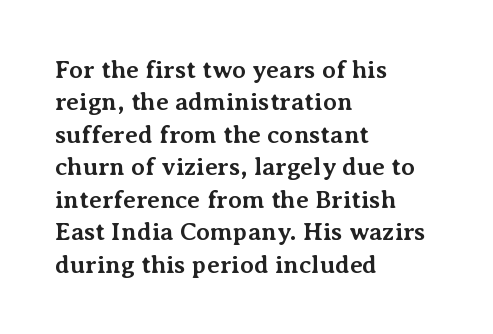
A typesetter would mark this as roman, not italic. The strokes are fattened all the way to bold. Beneath every word, the page is bare. The letters sit at their default tracking, neither squeezed nor spread. Notice how the passage keeps a crisp vertical edge on the left only. The lines sit at an ordinary, default distance from one another.
